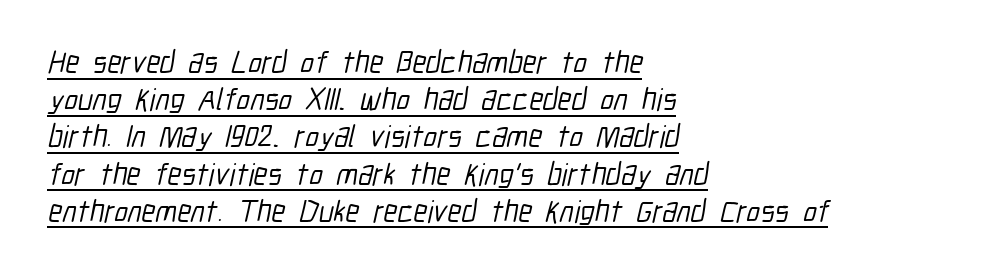
The image shows 31 px condensed sans-serif type; set left-aligned, line spacing 1.2x, normal letter spacing, underlined; low stroke contrast and a medium x-height.
